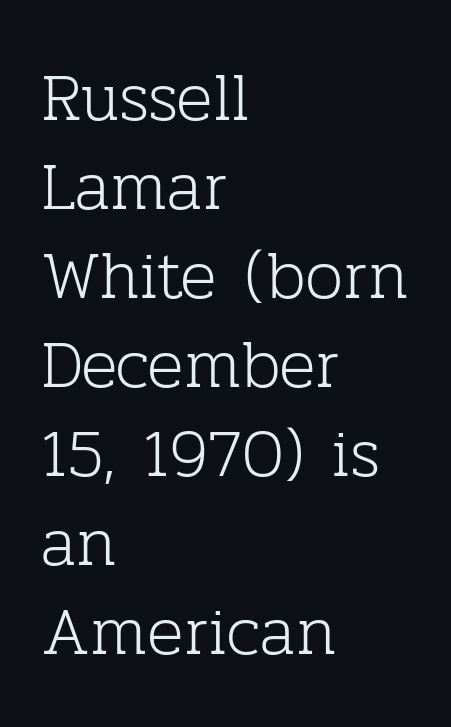
The image shows 68 px light serif type, upright; set left-aligned, normal line spacing (1.31x), normal letter spacing, not underlined; low stroke contrast and a medium x-height.
